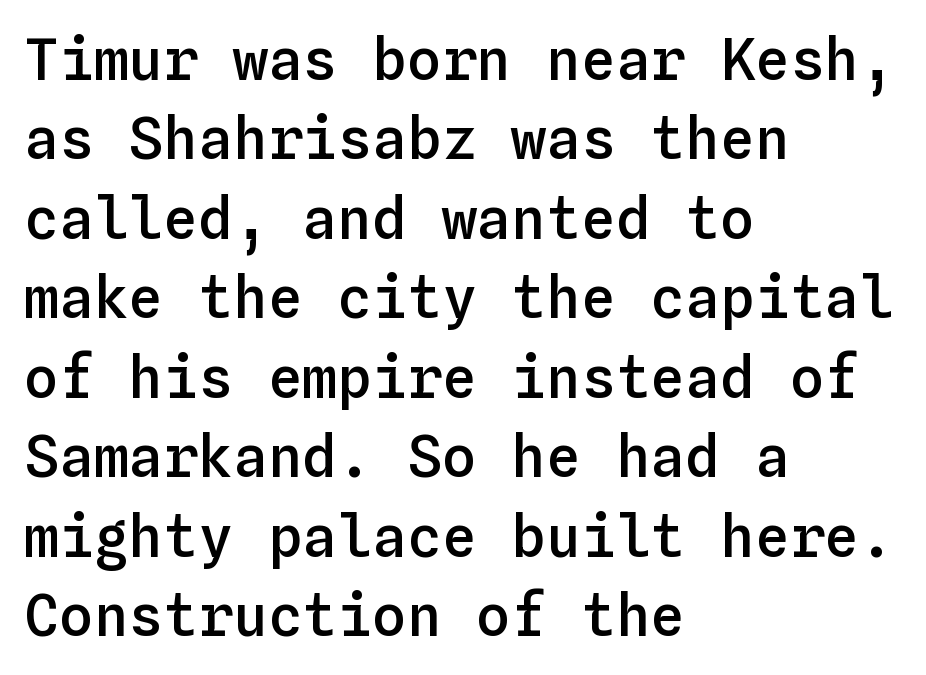
Posture: upright roman. Compared with typical paragraphs, the rows here are spaced about the same. You could count columns in this text — the font is strictly monospaced. Where is the straight margin? On the left.
